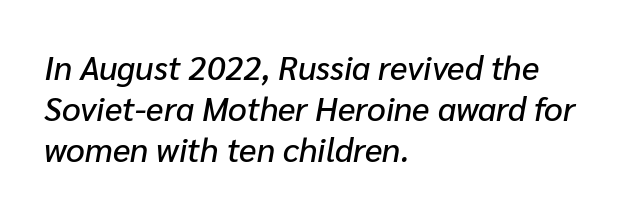
The image shows 33 px text type, italic (leaning right); set left-aligned, line spacing 1.24x, normal letter spacing, not underlined; low stroke contrast and a medium x-height.
